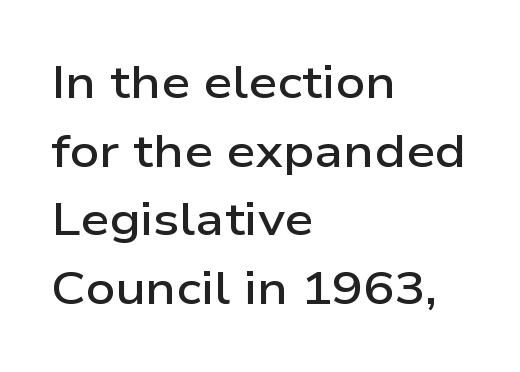
When letters stand straight like this, we call the style roman or upright. The face used here is a semibold: visibly heavier than regular, lighter than bold. The space between consecutive lines is moderate. Does extra space separate the letters? No, they use regular spacing. Layout note: lines flush left.
